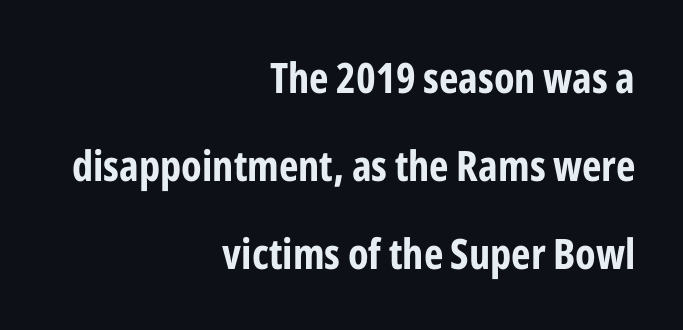
Quick note: not italic, upright. Descenders are the only things crossing below the line. The font family rendered here belongs to the sans-serif group. If you measured baseline to baseline, you'd find a long distance. Set as a true bold cut, around the 700 mark. Tracking here is standard; glyphs follow each other at the usual distance.
